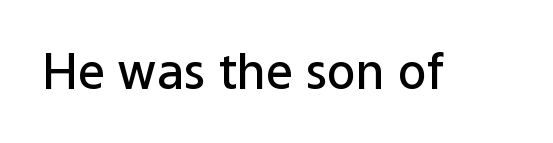
{"serif": "no", "italic": "no", "bold": "semi", "weight": "semibold", "width": "normal", "stroke_contrast": "low", "x_height": "medium", "monospaced": "no", "underline": "no", "letter_spacing": "normal", "letter_spacing_em": 0.0, "glyph_px": 48}
